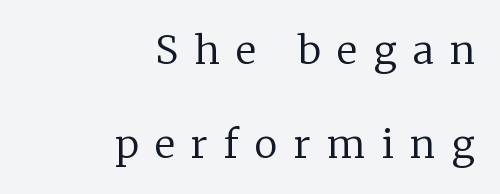
The image shows 39 px regular-weight serif type, upright; set right-aligned, loose line spacing (2.4x), unusually wide letter spacing (+0.42 em), not underlined; low stroke contrast and a medium x-height.
